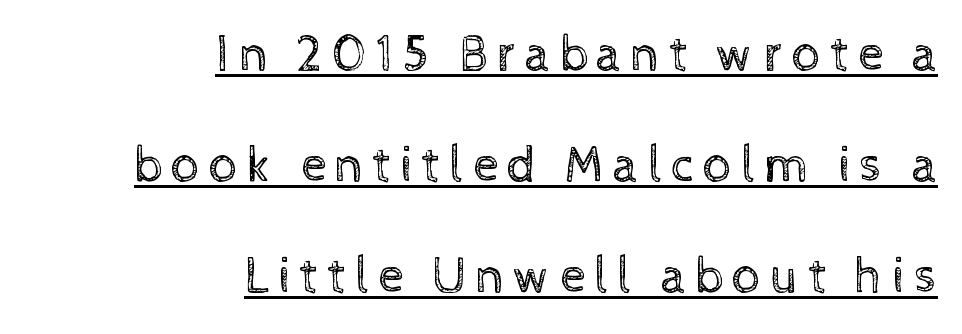
{"italic": "no", "bold": "no", "weight": "regular", "width": "normal", "x_height": "medium", "monospaced": "no", "underline": "yes", "align": "right", "line_spacing": "loose", "line_spacing_ratio": 2.18, "glyph_px": 51}
